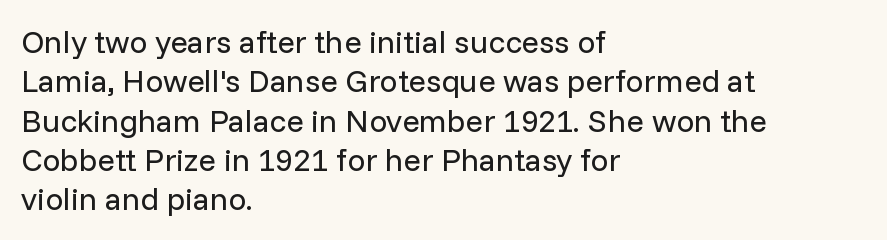
Nothing heavy about these letters — not bold at all. Each row of text sits above clean, open space. A student would call this left alignment; a typographer would say flush left, rag right. No feet cap the strokes, marking this as sans-serif type.
